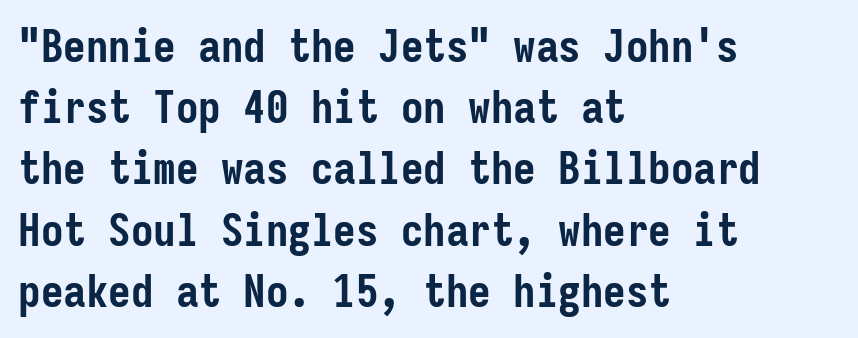
Q: Is the text bold? A: Yes.
Q: Is the text italic (slanted)? A: No, it is upright.
Q: Is the typeface a serif or a sans-serif typeface? A: Sans-serif.
Q: Is the text underlined? A: No.
Q: How is the paragraph aligned? A: Left-aligned.
Q: Is the spacing between letters normal or unusually wide? A: Normal.
Q: Is the spacing between lines tight, normal or loose? A: Normal.
Q: Width (condensed, normal, or wide)? A: Condensed.
Q: Stroke contrast? A: Low.
Q: x-height? A: Medium.
Q: Monospaced? A: Yes.
